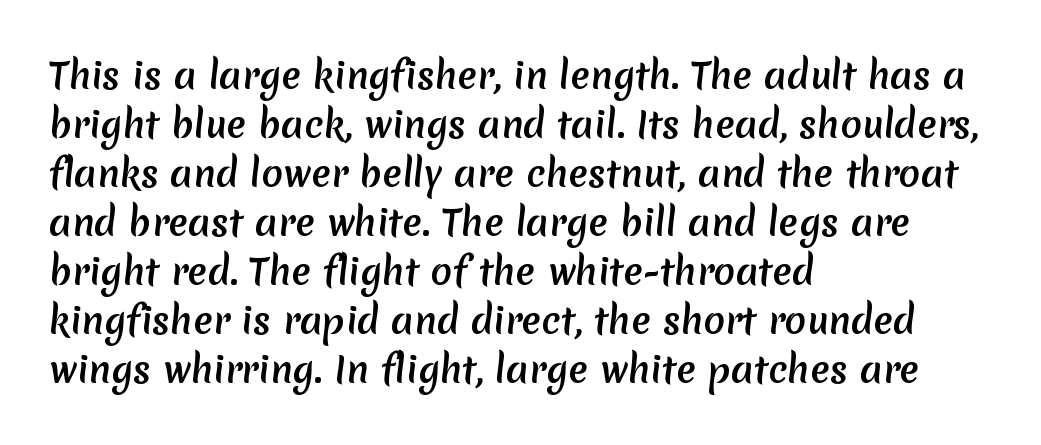
Q: Is the typeface a serif or a sans-serif typeface? A: Sans-serif.
Q: Is the text underlined? A: No.
Q: How is the paragraph aligned? A: Left-aligned.
Q: Is the spacing between letters normal or unusually wide? A: Normal.
Q: Is the spacing between lines tight, normal or loose? A: Normal.
Q: Width (condensed, normal, or wide)? A: Normal.
Q: Stroke contrast? A: Medium.
Q: x-height? A: Medium.
Q: Monospaced? A: No.
